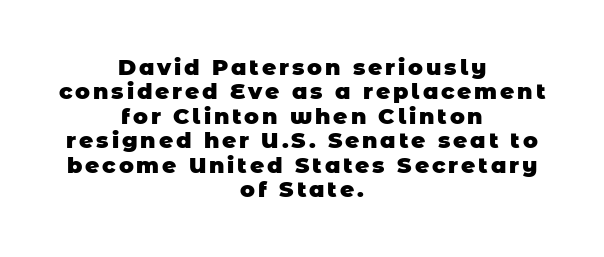
The image shows 22 px bold type; set centered, tight line spacing (1.11x), not underlined.
